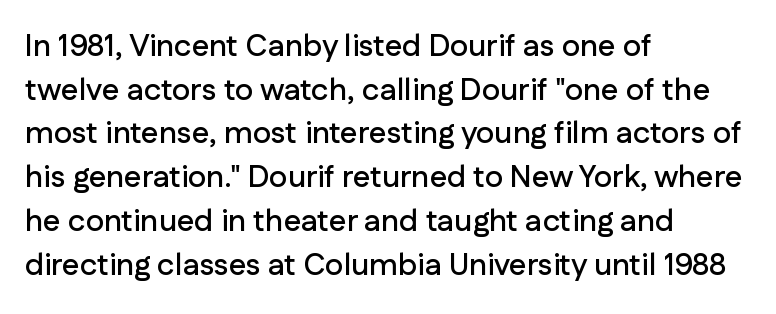
Q: Is the text italic (slanted)? A: No, it is upright.
Q: Is the typeface a serif or a sans-serif typeface? A: Sans-serif.
Q: Is the text underlined? A: No.
Q: How is the paragraph aligned? A: Left-aligned.
Q: Is the spacing between letters normal or unusually wide? A: Normal.
Q: Is the spacing between lines tight, normal or loose? A: Normal.
Q: Width (condensed, normal, or wide)? A: Normal.
Q: Stroke contrast? A: Low.
Q: x-height? A: Medium.
Q: Monospaced? A: No.
